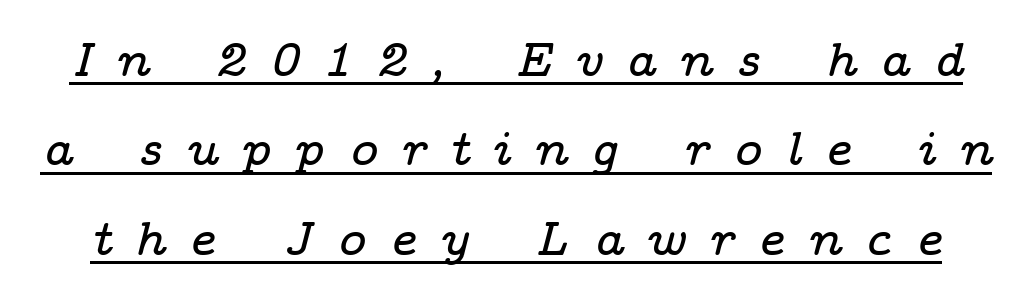
Q: Is the text italic (slanted)? A: Yes, it leans right by about 14 degrees.
Q: Is the typeface a serif or a sans-serif typeface? A: Serif.
Q: Is the text underlined? A: Yes.
Q: Is the spacing between letters normal or unusually wide? A: Unusually wide.
Q: Width (condensed, normal, or wide)? A: Wide.
Q: Stroke contrast? A: Low.
Q: x-height? A: Medium.
Q: Monospaced? A: No.
